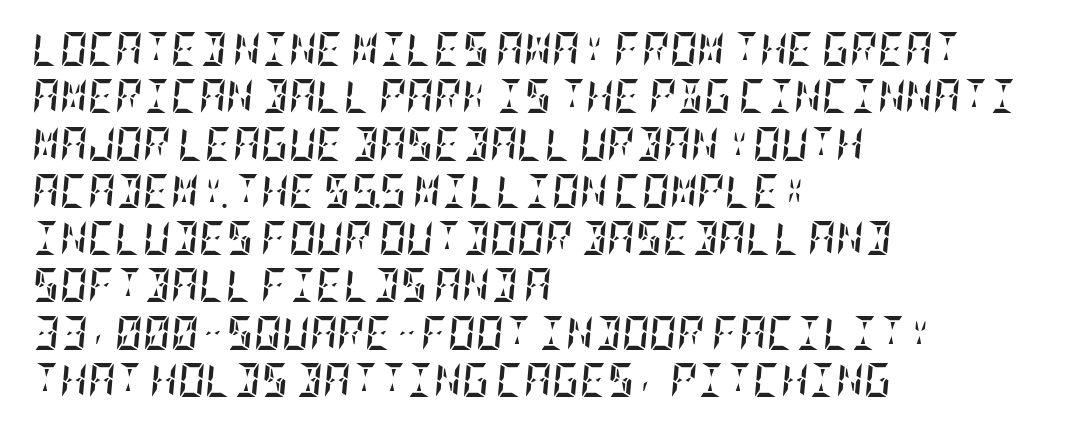
A typesetter would call this zero additional tracking. Leftover space on each line is placed entirely after the last word. Heft: maximum for text — a bold. Just letters on the line, the space beneath them empty.
